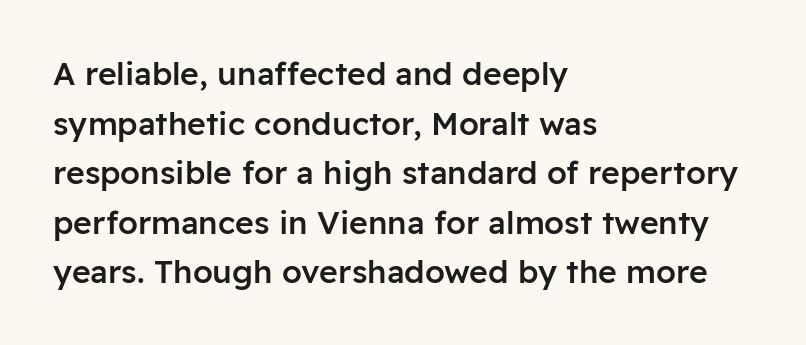
The image shows 32 px semibold sans-serif type, upright; set left-aligned, normal line spacing (1.55x), normal letter spacing, not underlined; low stroke contrast and a medium x-height.
